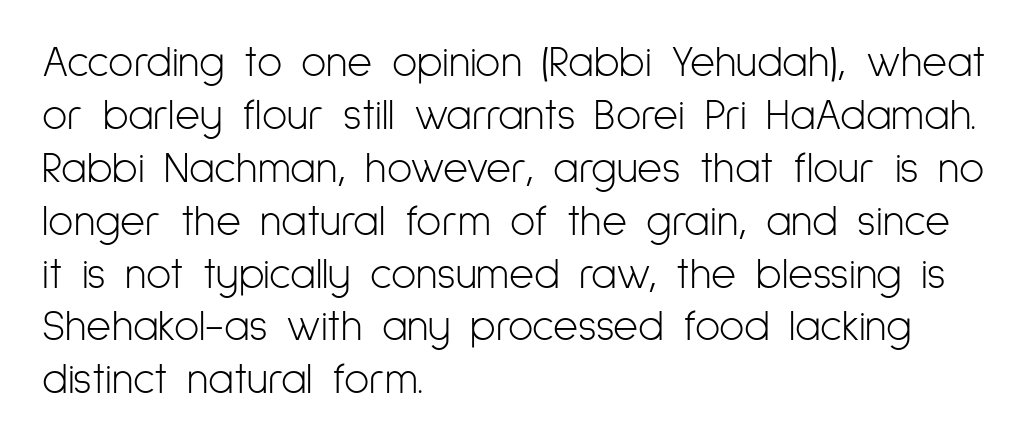
The image shows 43 px light, condensed sans-serif type, upright; set left-aligned, line spacing 1.23x, normal letter spacing, not underlined; low stroke contrast and a medium x-height.
